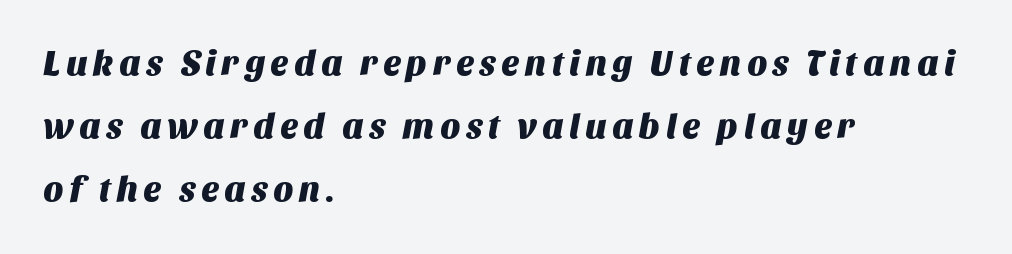
Font category for this specimen: sans-serif. A clean baseline with only descenders dipping below it. Alignment: flush left. The passage shown is typed in a proportional face where columns would drift.
